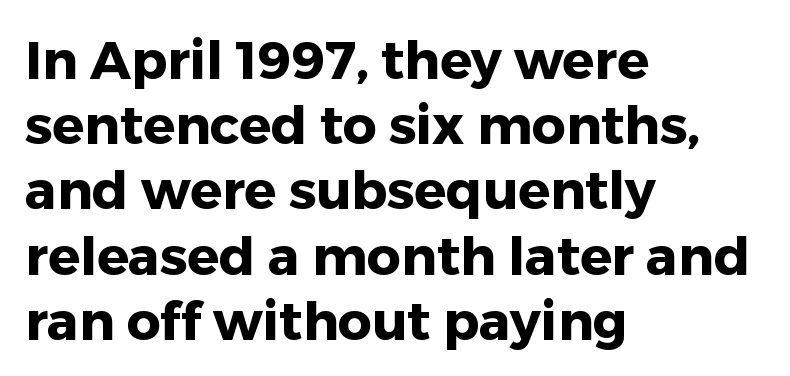
{"serif": "no", "italic": "no", "bold": "yes", "weight": "heavy", "width": "normal", "stroke_contrast": "low", "x_height": "medium", "monospaced": "no", "underline": "no", "align": "left", "line_spacing_ratio": 1.23, "letter_spacing": "normal", "letter_spacing_em": 0.0, "glyph_px": 53}
